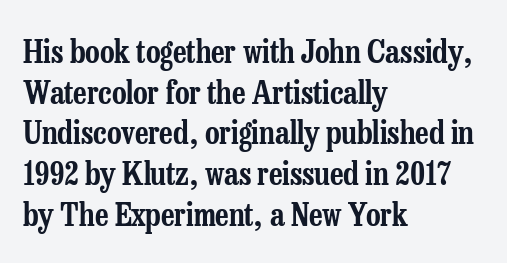
Q: Is the text italic (slanted)? A: No, it is upright.
Q: Is the typeface a serif or a sans-serif typeface? A: Serif.
Q: Is the text underlined? A: No.
Q: How is the paragraph aligned? A: Left-aligned.
Q: Is the spacing between letters normal or unusually wide? A: Normal.
Q: Is the spacing between lines tight, normal or loose? A: Normal.
Q: Width (condensed, normal, or wide)? A: Condensed.
Q: Stroke contrast? A: Low.
Q: x-height? A: Medium.
Q: Monospaced? A: No.
